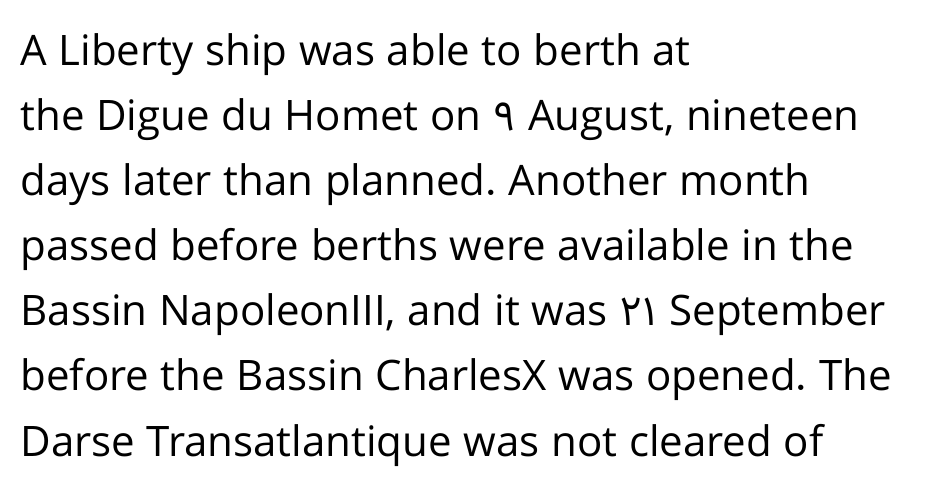
Q: Is the text bold? A: No.
Q: Is the text italic (slanted)? A: No, it is upright.
Q: Is the typeface a serif or a sans-serif typeface? A: Sans-serif.
Q: Is the text underlined? A: No.
Q: How is the paragraph aligned? A: Left-aligned.
Q: Is the spacing between letters normal or unusually wide? A: Normal.
Q: Is the spacing between lines tight, normal or loose? A: Normal.
Q: Width (condensed, normal, or wide)? A: Normal.
Q: Stroke contrast? A: Low.
Q: x-height? A: Medium.
Q: Monospaced? A: No.
